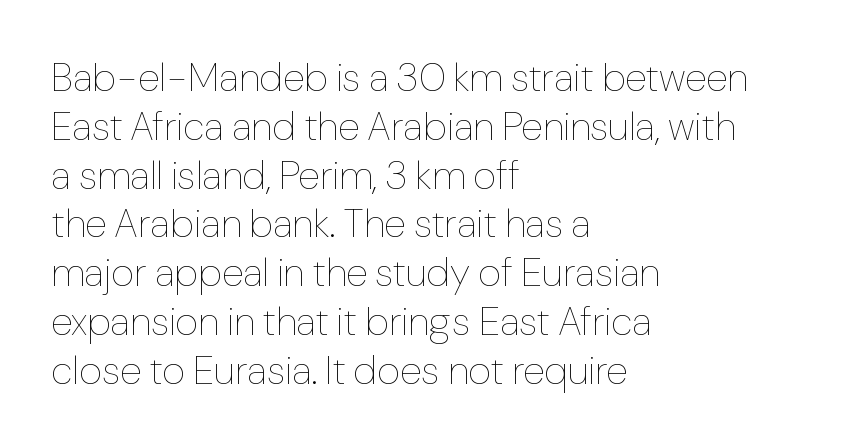
The image shows 40 px thin type, upright; set left-aligned, line spacing 1.22x, normal letter spacing, not underlined; low stroke contrast and a medium x-height.
